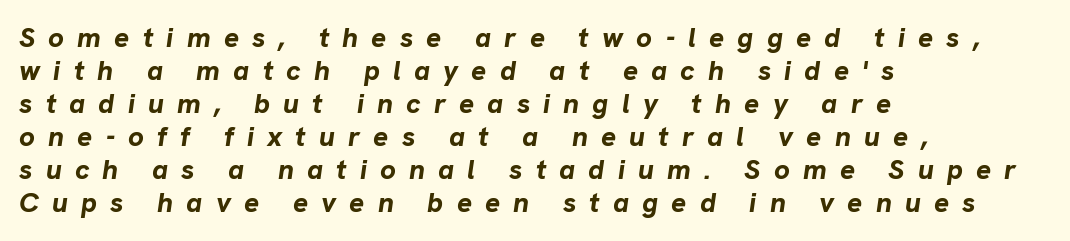
A typesetter would call this heavily tracked-out type. The baseline area is clear. The passage shown leans; its letterforms are oblique. Is the block centered? No — it sits flush against the left margin. These lines are rendered in a variable-pitch font. Caption: bold face, heavy strokes.
